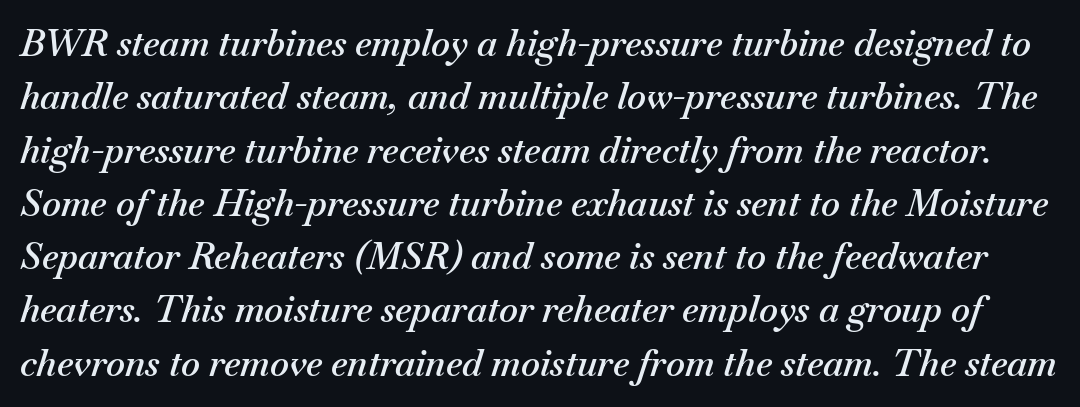
Q: Is the text bold? A: Semi-bold.
Q: Is the text italic (slanted)? A: Yes, it leans right by about 18 degrees.
Q: Is the text underlined? A: No.
Q: Is the spacing between letters normal or unusually wide? A: Normal.
Q: Is the spacing between lines tight, normal or loose? A: Normal.
Q: Width (condensed, normal, or wide)? A: Normal.
Q: Stroke contrast? A: Medium.
Q: x-height? A: Small.
Q: Monospaced? A: No.
